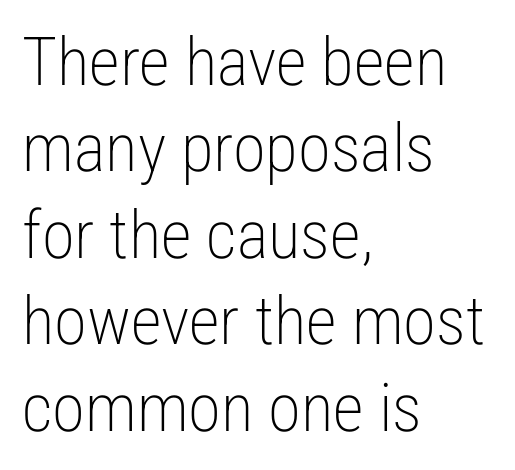
The space between consecutive lines is moderate. The passage shown has conventional tracking throughout. The passage shown is not underscored anywhere. Letters have the restrained weight of plain body copy at most.
